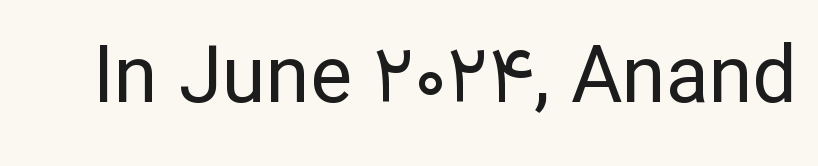
Q: Is the text bold? A: No.
Q: Is the text italic (slanted)? A: No, it is upright.
Q: Is the typeface a serif or a sans-serif typeface? A: Sans-serif.
Q: Is the text underlined? A: No.
Q: Is the spacing between letters normal or unusually wide? A: Normal.
Q: Width (condensed, normal, or wide)? A: Normal.
Q: Stroke contrast? A: Low.
Q: x-height? A: Medium.
Q: Monospaced? A: No.
